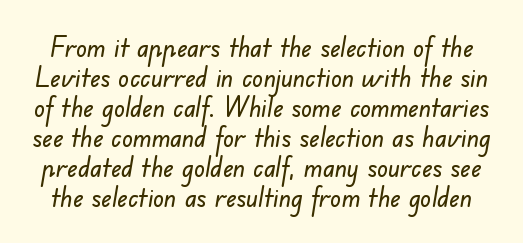
Q: Is the text underlined? A: No.
Q: Is the spacing between letters normal or unusually wide? A: Normal.
Q: Is the spacing between lines tight, normal or loose? A: Tight.
